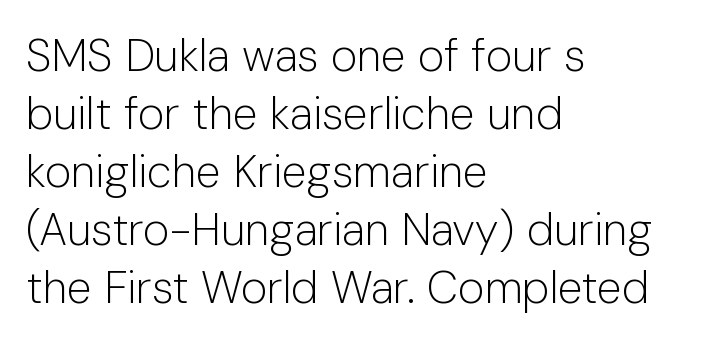
Upright lettering throughout. The face used here is a sans, in the tradition of grotesques and geometrics. A classic flush-left, rag-right setting is used for this passage. Heft: none added — not bold. The foot of each line stays bare and open. Character widths vary here, with narrow letters taking less room than wide ones.
